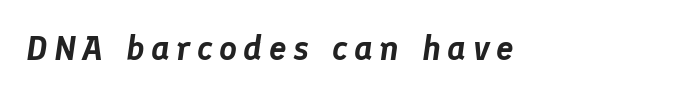
The image shows 35 px text type, italic (leaning right); set not underlined; low stroke contrast and a medium x-height.
